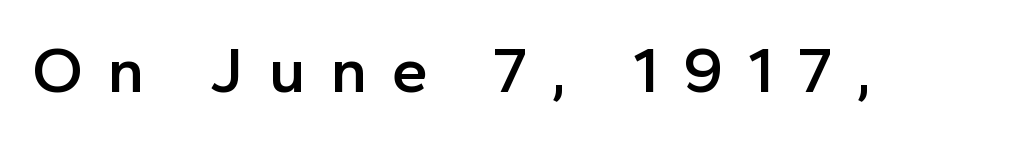
Q: Is the text bold? A: Semi-bold.
Q: Is the text italic (slanted)? A: No, it is upright.
Q: Is the typeface a serif or a sans-serif typeface? A: Sans-serif.
Q: Is the text underlined? A: No.
Q: Is the spacing between letters normal or unusually wide? A: Unusually wide.
Q: Width (condensed, normal, or wide)? A: Normal.
Q: x-height? A: Medium.
Q: Monospaced? A: No.
